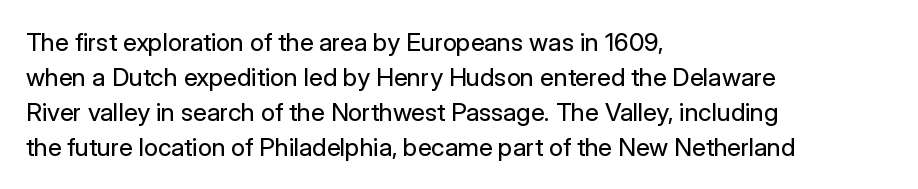
{"italic": "no", "bold": "no", "underline": "no", "align": "left", "line_spacing": "normal", "line_spacing_ratio": 1.4, "letter_spacing": "normal", "letter_spacing_em": 0.0, "glyph_px": 25}
